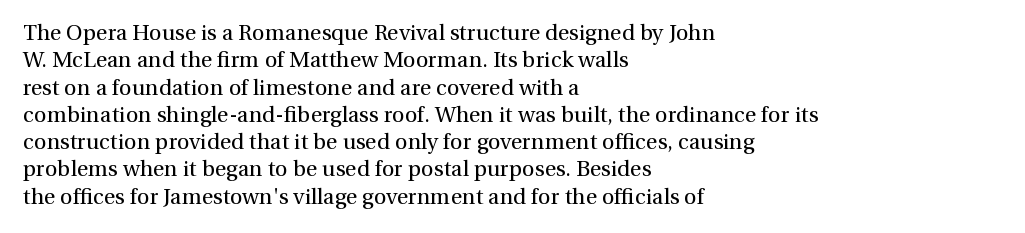
Rendered with straight, roman letterforms. Weight: not bold — regular or lighter. Words appear dense and cohesive because spacing is normal. Horizontal alignment here is leftward, the default for most running prose. A clean baseline with only descenders dipping below it.
